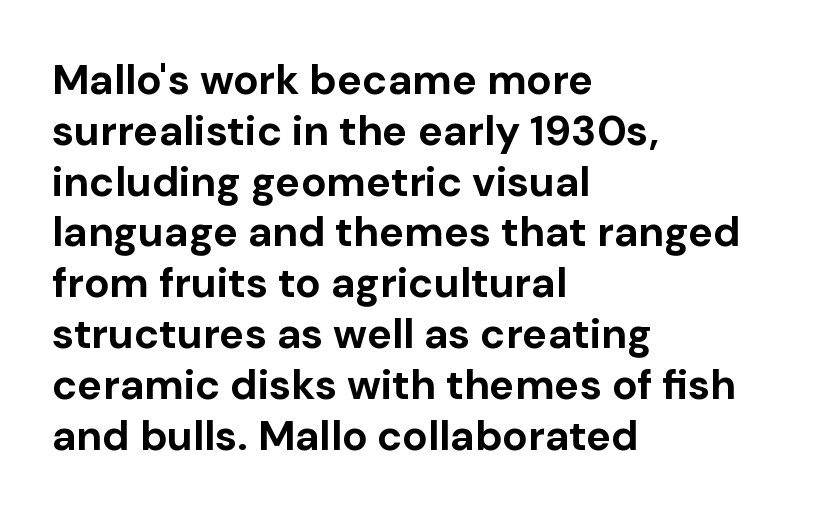
{"serif": "no", "italic": "no", "bold": "yes", "weight": "bold", "width": "normal", "stroke_contrast": "low", "x_height": "medium", "monospaced": "no", "underline": "no", "align": "left", "line_spacing_ratio": 1.21, "letter_spacing": "normal", "letter_spacing_em": 0.0, "glyph_px": 42}
